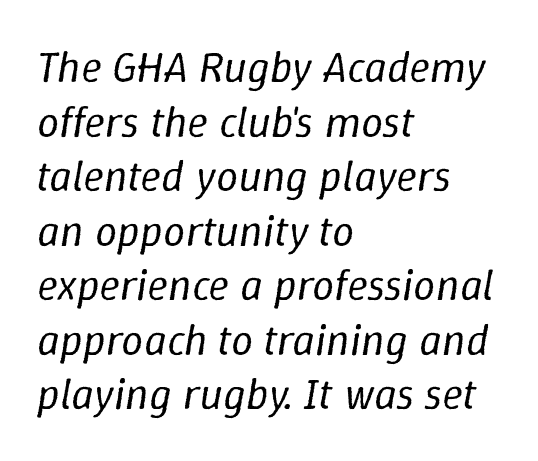
Q: Is the text bold? A: No.
Q: Is the text italic (slanted)? A: Yes, it leans right by about 9 degrees.
Q: Is the text underlined? A: No.
Q: How is the paragraph aligned? A: Left-aligned.
Q: Is the spacing between letters normal or unusually wide? A: Normal.
Q: Width (condensed, normal, or wide)? A: Normal.
Q: Stroke contrast? A: Low.
Q: x-height? A: Medium.
Q: Monospaced? A: No.
